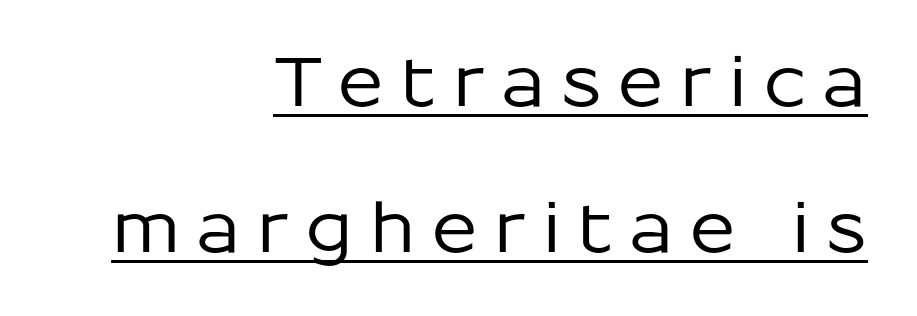
The image shows 69 px sans-serif type, upright; set right-aligned, loose line spacing (2.11x), unusually wide letter spacing (+0.22 em), underlined; low stroke contrast and a medium x-height.
